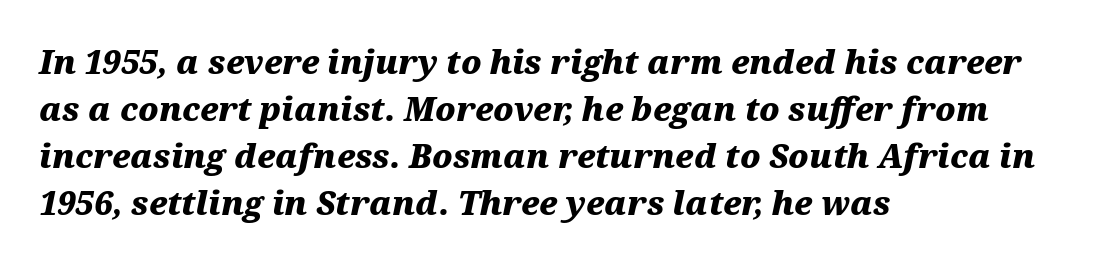
Set as a true bold cut, around the 700 mark. This sample uses an oblique cut, with every glyph tilted off the vertical. Evenly set lines give the paragraph a standard silhouette. The typesetter chose a ragged-right arrangement here. The strip under each line holds only bare page.
